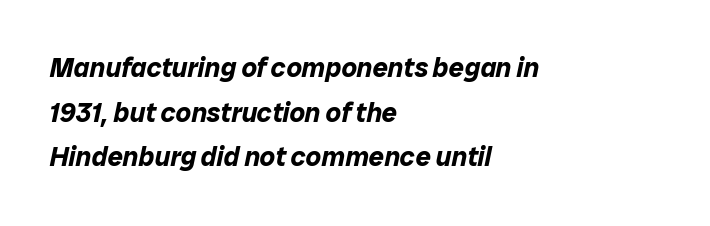
The image shows 27 px bold type, italic (leaning right); set left-aligned, normal line spacing (1.65x), normal letter spacing, not underlined.
